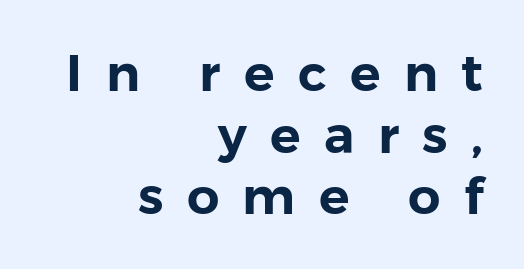
Q: Is the text italic (slanted)? A: No, it is upright.
Q: Is the typeface a serif or a sans-serif typeface? A: Sans-serif.
Q: Is the text underlined? A: No.
Q: How is the paragraph aligned? A: Right-aligned.
Q: Is the spacing between letters normal or unusually wide? A: Unusually wide.
Q: Width (condensed, normal, or wide)? A: Normal.
Q: Stroke contrast? A: Low.
Q: x-height? A: Medium.
Q: Monospaced? A: No.
